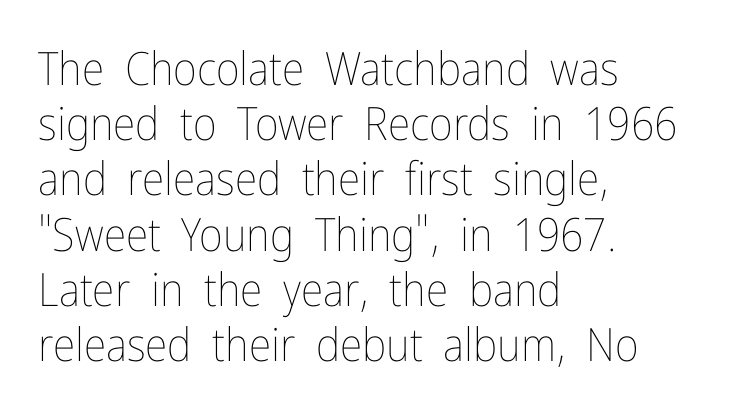
Each letter keeps its own natural width here, so spacing adapts to shape. No chunkiness to these letters — they're not bold. A roman cut, with each character standing at attention. The string is rendered with underlining switched off. Notice how the passage keeps a crisp vertical edge on the left only. Glyph-to-glyph distance matches everyday printed text.
